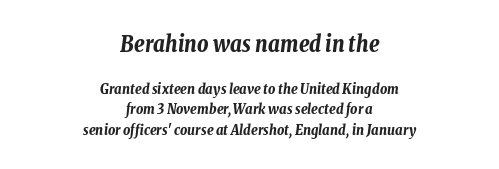
Q: Is the text bold? A: Yes.
Q: Is the text italic (slanted)? A: Yes, it leans right by about 8 degrees.
Q: Is the text underlined? A: No.
Q: How is the paragraph aligned? A: Centered.
Q: Is the spacing between letters normal or unusually wide? A: Normal.
Q: Is the spacing between lines tight, normal or loose? A: Normal.
Q: Which block of text is set in a larger size, the first (top) or the second (bottom)? A: The first (top) one.
